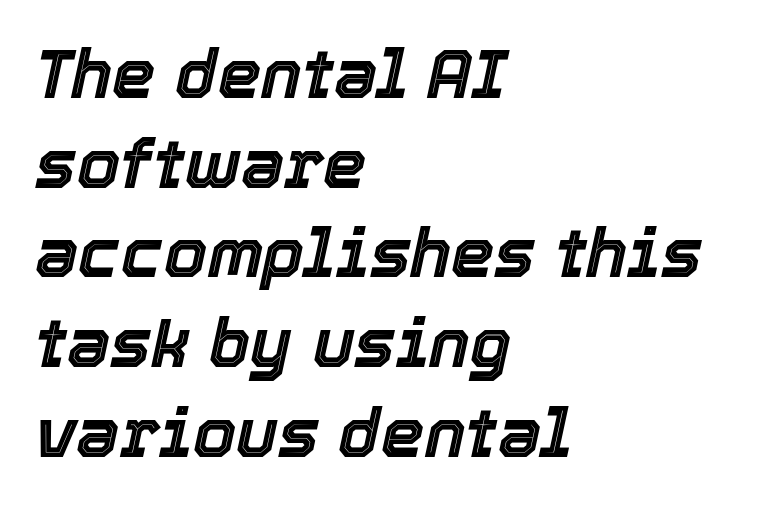
Q: Is the text italic (slanted)? A: Yes, it leans right by about 12 degrees.
Q: Is the text underlined? A: No.
Q: How is the paragraph aligned? A: Left-aligned.
Q: Is the spacing between letters normal or unusually wide? A: Normal.
Q: Is the spacing between lines tight, normal or loose? A: Normal.
Q: Width (condensed, normal, or wide)? A: Normal.
Q: x-height? A: Medium.
Q: Monospaced? A: No.
